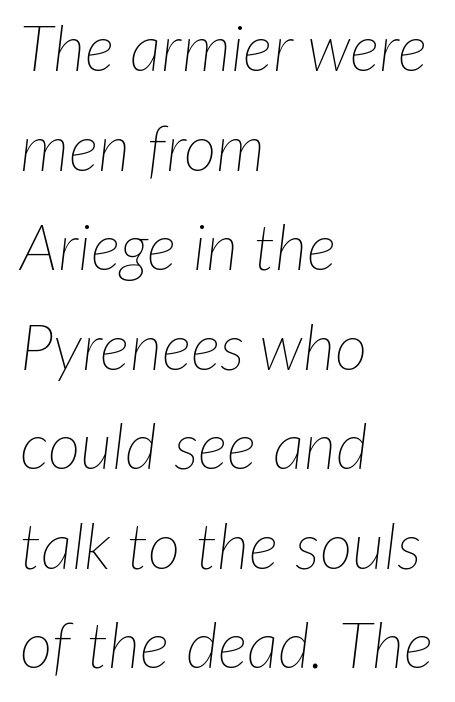
Rendered with sloped, italic letterforms. Does the copy run flush right? No — it runs flush left. This block has exactly the height ordinary leading produces. Spacing verdict: proportional, widths tailored to each character. The baseline area is clear. Inter-character spacing is left at the font's built-in metrics.
